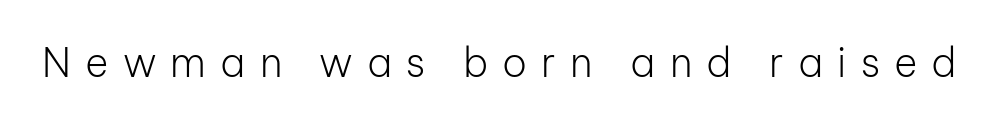
{"serif": "no", "italic": "no", "bold": "no", "weight": "light", "width": "normal", "stroke_contrast": "low", "x_height": "medium", "monospaced": "no", "underline": "no", "letter_spacing": "wide", "letter_spacing_em": 0.35, "glyph_px": 40}
